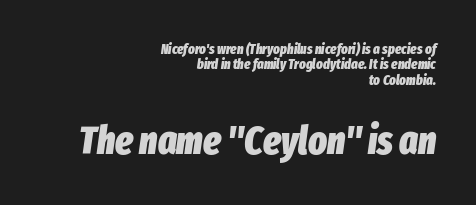
The image shows 39 px heavy, condensed type, italic (leaning right); set right-aligned, tight line spacing (1.09x), normal letter spacing, not underlined; the second (bottom) block is 2.79x larger; low stroke contrast and a medium x-height.
